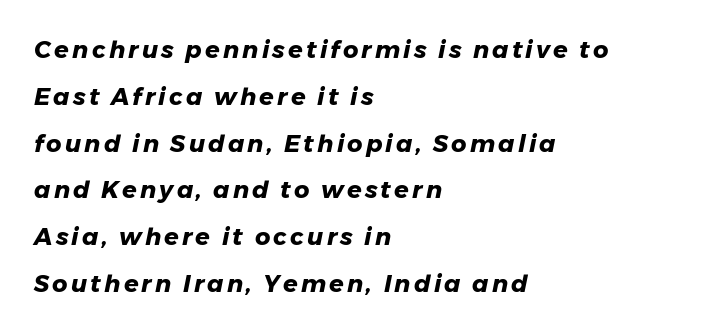
Q: Is the text bold? A: Yes.
Q: Is the text italic (slanted)? A: Yes, it leans right by about 11 degrees.
Q: Is the text underlined? A: No.
Q: How is the paragraph aligned? A: Left-aligned.
Q: Is the spacing between lines tight, normal or loose? A: Loose.
